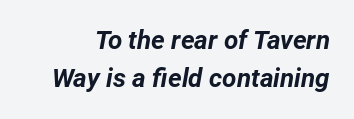
The image shows 26 px bold type, italic (leaning right); set normal line spacing (1.48x), normal letter spacing, not underlined.
